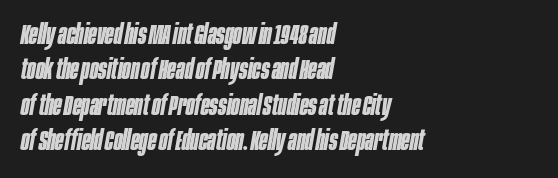
Q: Is the text bold? A: Yes.
Q: Is the text italic (slanted)? A: Yes, it leans right by about 10 degrees.
Q: Is the text underlined? A: No.
Q: How is the paragraph aligned? A: Left-aligned.
Q: Is the spacing between letters normal or unusually wide? A: Normal.
Q: Is the spacing between lines tight, normal or loose? A: Normal.
Q: Width (condensed, normal, or wide)? A: Condensed.
Q: Stroke contrast? A: Low.
Q: x-height? A: Large.
Q: Monospaced? A: No.
